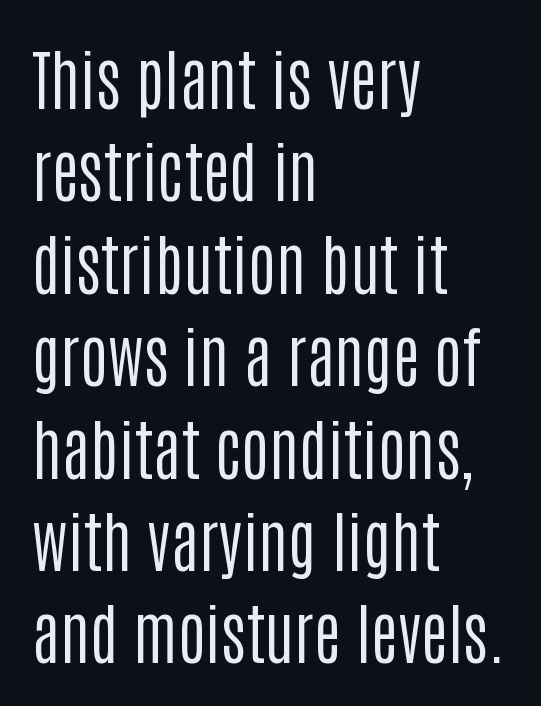
{"serif": "no", "italic": "no", "bold": "no", "weight": "regular", "width": "condensed", "stroke_contrast": "low", "x_height": "large", "monospaced": "no", "underline": "no", "align": "left", "line_spacing": "normal", "line_spacing_ratio": 1.4, "letter_spacing": "normal", "letter_spacing_em": 0.0, "glyph_px": 66}
